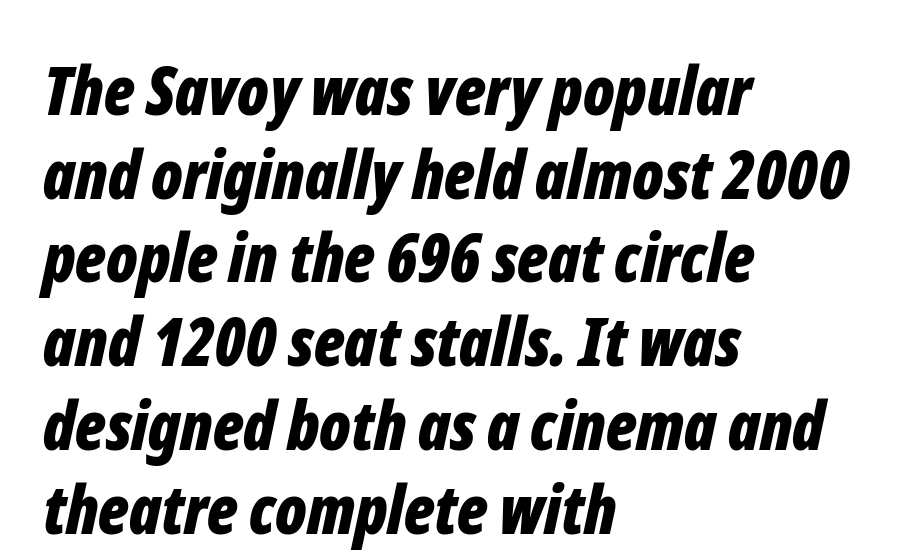
Rule under the text: the space is simply empty. The letters advance in unequal steps, a hallmark of proportional type. It's the slanting kind of type. Emphasis by weight is at full strength: bold. Standard letterfit; no display-style spreading of the glyphs.
